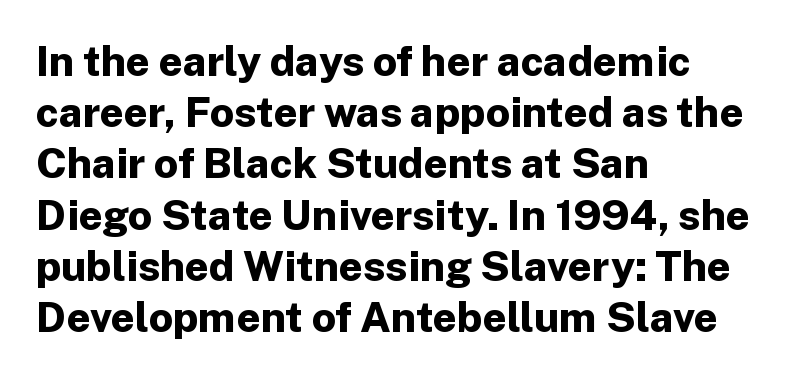
The passage is arranged the way most books set body copy — flush left. Nobody drew a line under any word here. Summary of weight: heavy, a full bold. Typographically, this falls in the sans-serif category. Italic? Not at all — the glyphs are vertical.
